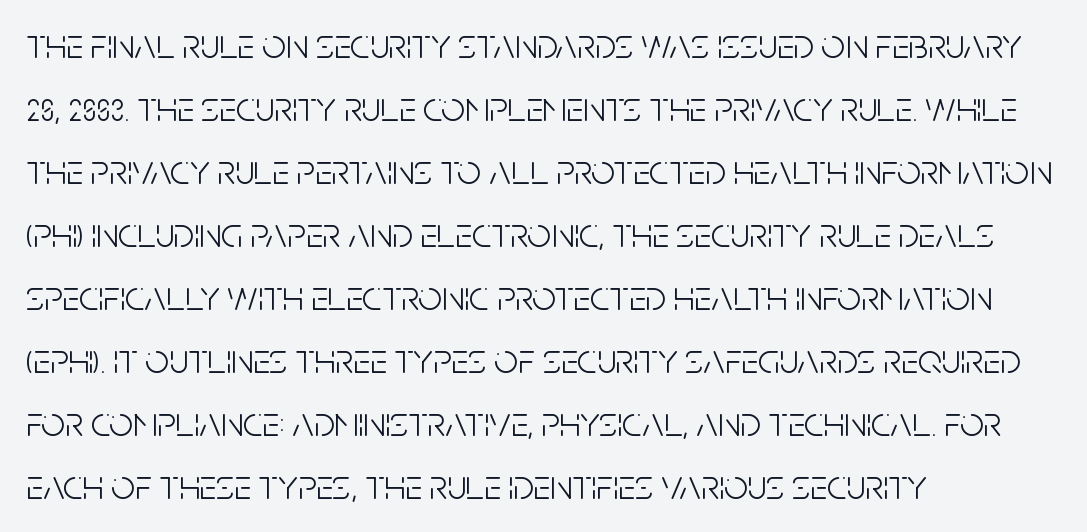
Q: Is the text bold? A: No.
Q: Is the text italic (slanted)? A: No, it is upright.
Q: Is the typeface a serif or a sans-serif typeface? A: Sans-serif.
Q: Is the text underlined? A: No.
Q: How is the paragraph aligned? A: Left-aligned.
Q: Is the spacing between letters normal or unusually wide? A: Normal.
Q: Is the spacing between lines tight, normal or loose? A: Normal.
Q: Width (condensed, normal, or wide)? A: Condensed.
Q: Stroke contrast? A: Low.
Q: x-height? A: Large.
Q: Monospaced? A: No.
